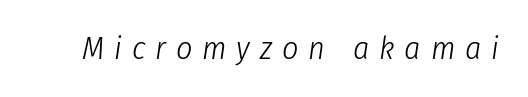
Q: Is the text bold? A: No.
Q: Is the text italic (slanted)? A: Yes, it leans right by about 8 degrees.
Q: Is the text underlined? A: No.
Q: Is the spacing between letters normal or unusually wide? A: Unusually wide.
Q: Width (condensed, normal, or wide)? A: Condensed.
Q: Stroke contrast? A: Low.
Q: x-height? A: Medium.
Q: Monospaced? A: No.
